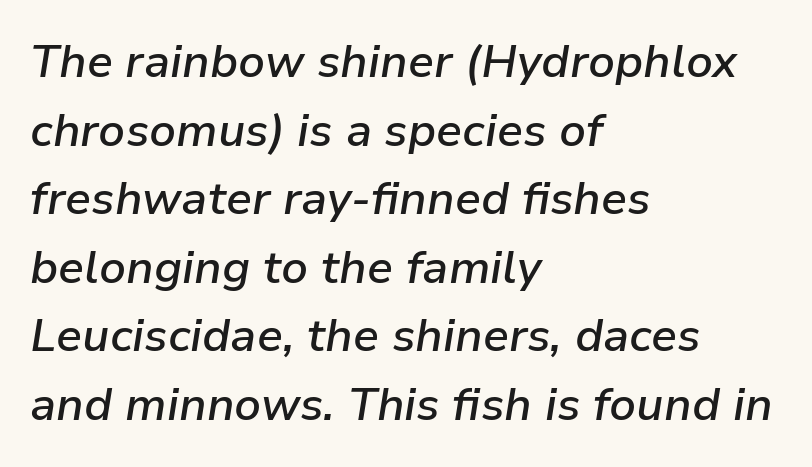
The image shows 46 px semibold type, italic (leaning right); set left-aligned, normal line spacing (1.49x), normal letter spacing, not underlined; low stroke contrast and a medium x-height.
